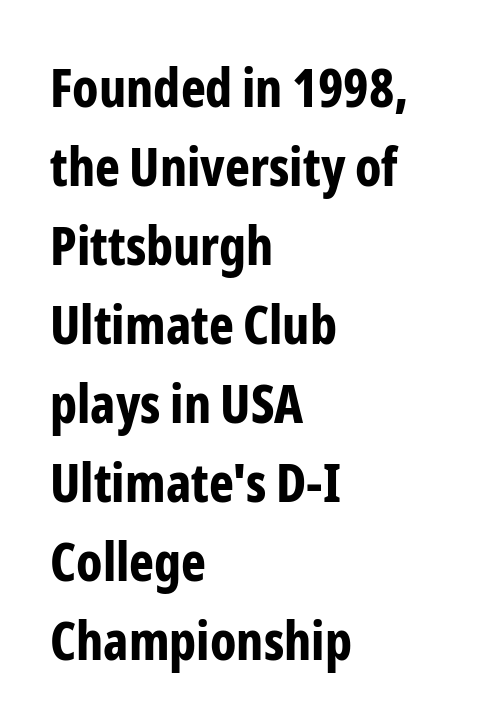
{"serif": "no", "italic": "no", "bold": "yes", "weight": "bold", "width": "condensed", "stroke_contrast": "low", "x_height": "medium", "monospaced": "no", "underline": "no", "align": "left", "line_spacing": "normal", "line_spacing_ratio": 1.49, "letter_spacing": "normal", "letter_spacing_em": 0.0, "glyph_px": 53}
